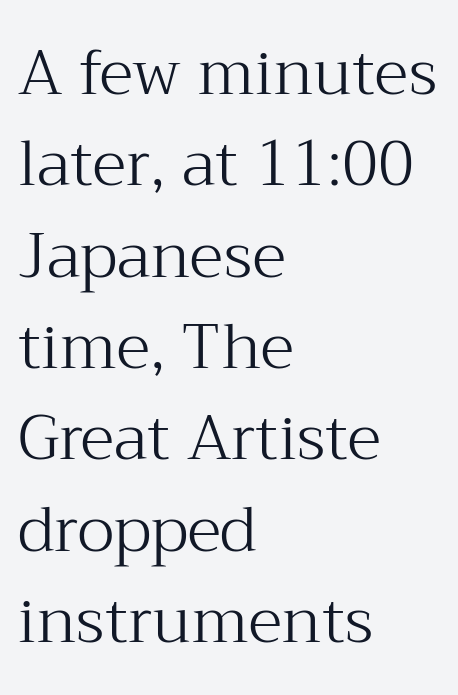
In CSS terms this would be text-align: left. These lines are rendered in a variable-pitch font. A normal amount of white space separates one row of letters from the next. Do the letters lean? They stand straight. A quiet, ordinary-to-light weight characterises the typeface.
